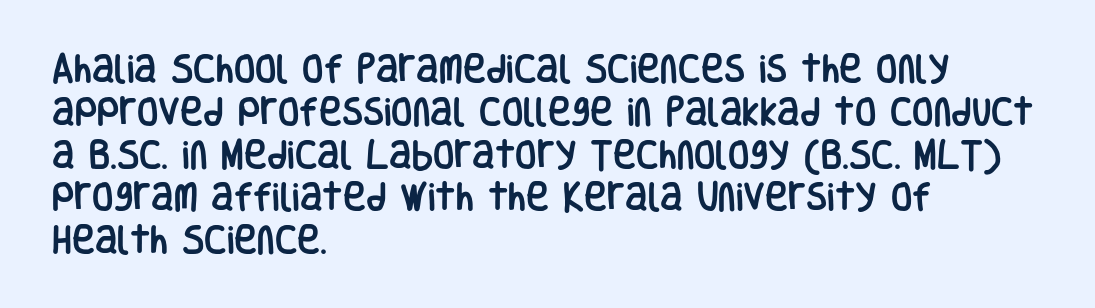
The image shows 31 px condensed sans-serif type, upright; set left-aligned, normal line spacing (1.38x), normal letter spacing, not underlined; low stroke contrast and a large x-height.
